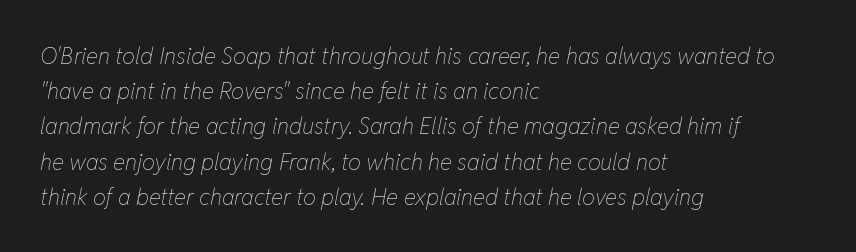
The image shows 23 px text type, italic (leaning right); set left-aligned, normal line spacing (1.53x), normal letter spacing, not underlined.
